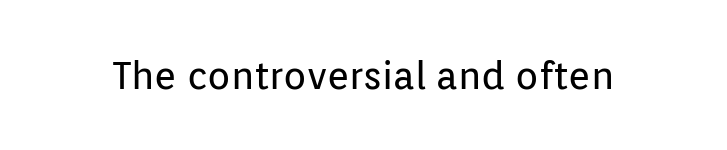
The image shows 38 px regular-weight sans-serif type, upright; set normal letter spacing, not underlined; low stroke contrast and a medium x-height.
